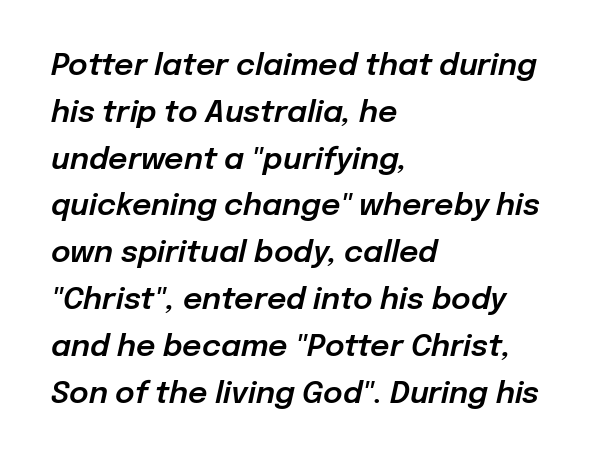
The passage shown has conventional tracking throughout. Bare-footed words on every line. The line-height multiplier appears to be the usual default. A student would call this left alignment; a typographer would say flush left, rag right.
